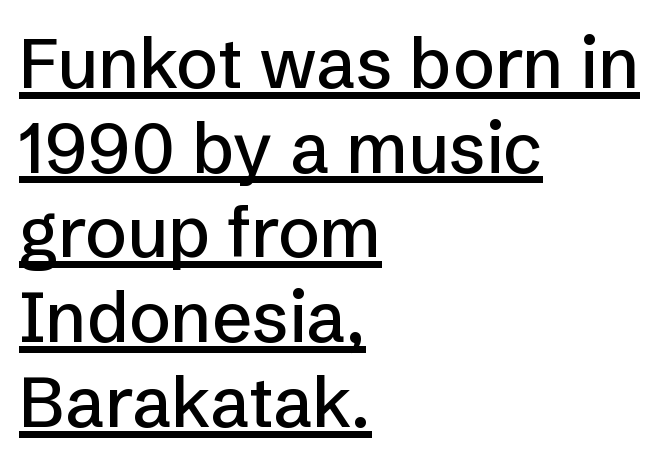
The image shows 70 px sans-serif type, upright; set left-aligned, line spacing 1.21x, normal letter spacing, underlined; low stroke contrast and a medium x-height.
